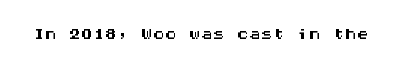
Q: Is the text italic (slanted)? A: No, it is upright.
Q: Is the text underlined? A: No.
Q: Is the spacing between letters normal or unusually wide? A: Normal.
